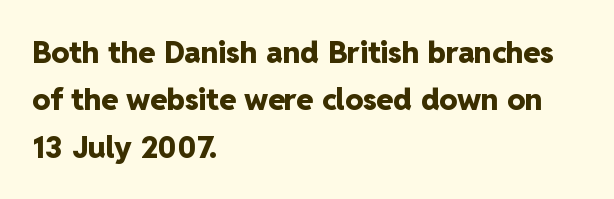
The rendering shows plain stroke endings on the letterforms — a sans-serif design. These lines keep a tight, regular rhythm from letter to letter. Each letter keeps its own natural width here, so spacing adapts to shape. What weight is shown? A full bold with thick strokes. Upright lettering throughout. Descenders hang freely into open space.
